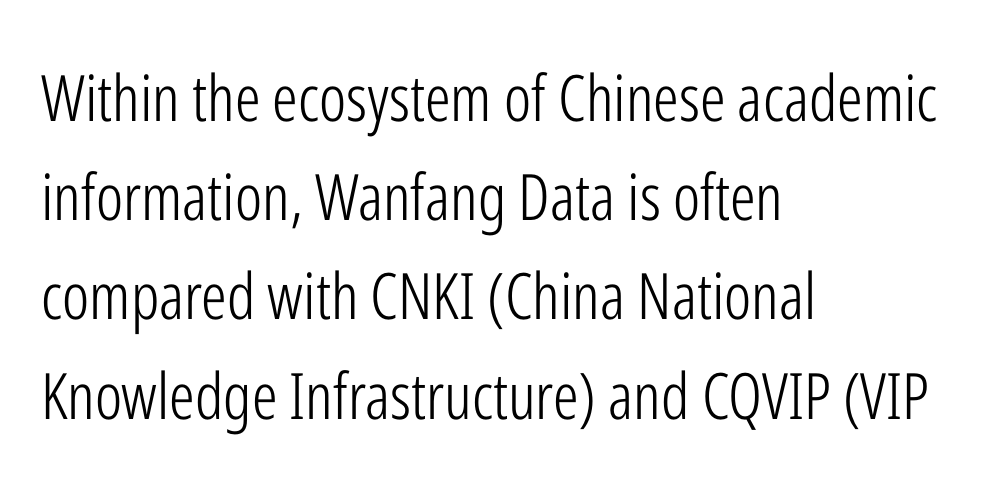
{"serif": "no", "italic": "no", "bold": "no", "weight": "light", "width": "condensed", "stroke_contrast": "low", "x_height": "medium", "monospaced": "no", "underline": "no", "align": "left", "line_spacing": "normal", "line_spacing_ratio": 1.55, "letter_spacing": "normal", "letter_spacing_em": 0.0, "glyph_px": 64}
